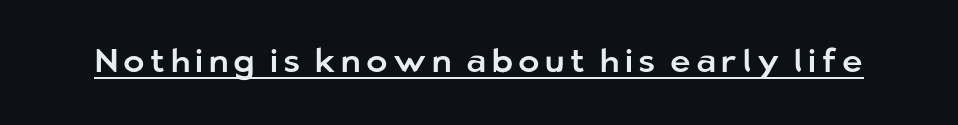
The image shows 32 px sans-serif type, upright; set underlined; low stroke contrast and a medium x-height.
